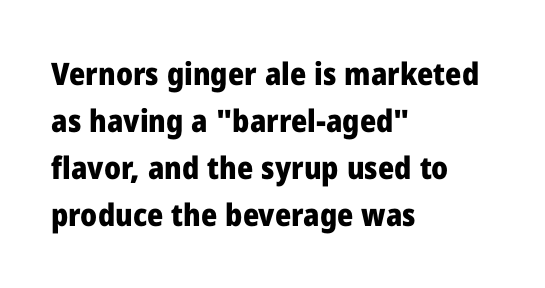
Varying glyph widths throughout — classic text-font behaviour. The typesetting leans heavy: a genuine bold. Regarding serifs, this sample does without them. Style check: upright.
